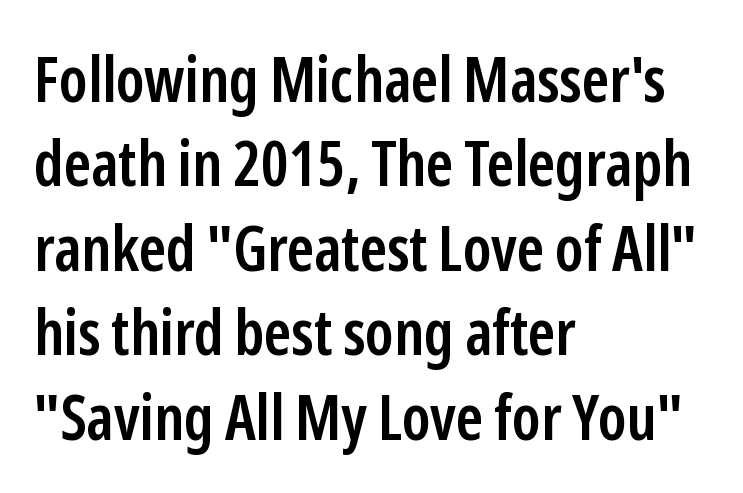
The passage shown is typed in a proportional face where columns would drift. Only glyphs here, with clear space below each row. The font is running at a semibold setting, under full bold. Rows of type keep a routine distance in the vertical direction. Rendered with straight, roman letterforms.
